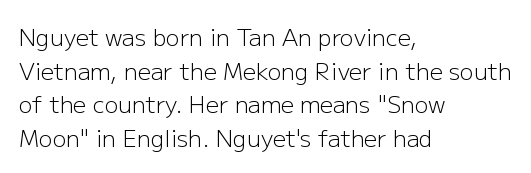
{"italic": "no", "bold": "no", "underline": "no", "align": "left", "line_spacing": "normal", "line_spacing_ratio": 1.46, "letter_spacing": "normal", "letter_spacing_em": 0.0, "glyph_px": 23}
